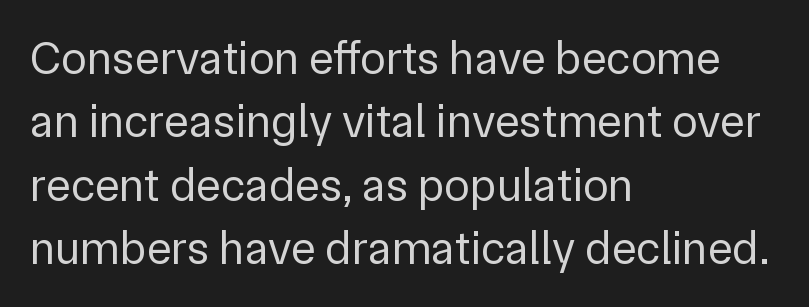
Q: Is the text bold? A: No.
Q: Is the text italic (slanted)? A: No, it is upright.
Q: Is the typeface a serif or a sans-serif typeface? A: Sans-serif.
Q: Is the text underlined? A: No.
Q: How is the paragraph aligned? A: Left-aligned.
Q: Is the spacing between letters normal or unusually wide? A: Normal.
Q: Is the spacing between lines tight, normal or loose? A: Normal.
Q: Width (condensed, normal, or wide)? A: Normal.
Q: Stroke contrast? A: Low.
Q: x-height? A: Medium.
Q: Monospaced? A: No.
